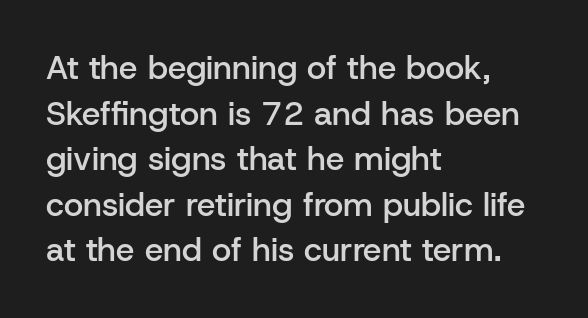
{"serif": "no", "italic": "no", "bold": "semi", "weight": "semibold", "width": "normal", "stroke_contrast": "low", "x_height": "medium", "monospaced": "no", "underline": "no", "align": "left", "line_spacing": "normal", "line_spacing_ratio": 1.38, "letter_spacing": "normal", "letter_spacing_em": 0.0, "glyph_px": 33}
